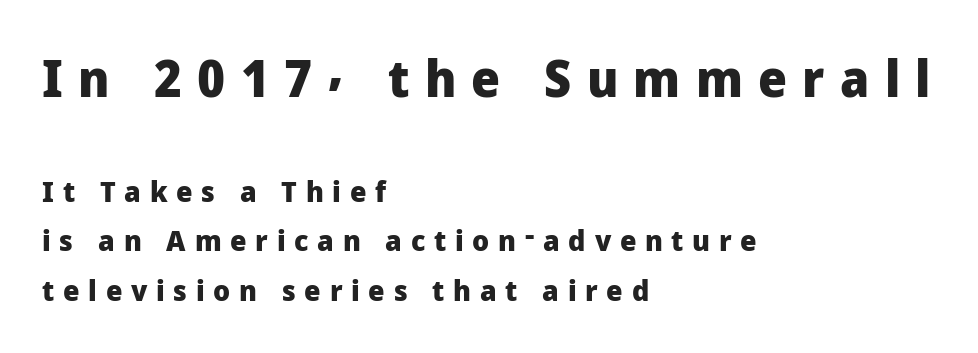
{"serif": "no", "italic": "no", "bold": "yes", "weight": "heavy", "width": "normal", "stroke_contrast": "low", "x_height": "medium", "monospaced": "no", "underline": "no", "align": "left", "line_spacing_ratio": 1.72, "letter_spacing": "wide", "letter_spacing_em": 0.3, "larger_block": "first", "size_ratio": 1.76, "glyph_px": 51}
